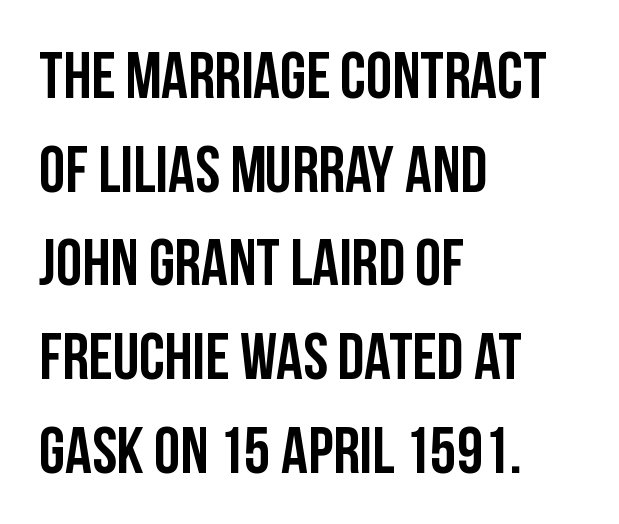
The image shows 66 px condensed sans-serif type, upright; set left-aligned, normal line spacing (1.42x), normal letter spacing, not underlined; low stroke contrast and a large x-height.
